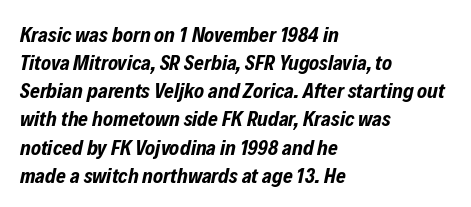
The paragraph has a hard left edge and a soft right edge. This rendering leaves character spacing at its baseline value. Bare-footed words on every line. A typesetter would call this leading conventional body-copy spacing. As a designer I'd log this as weight 700, bold.
